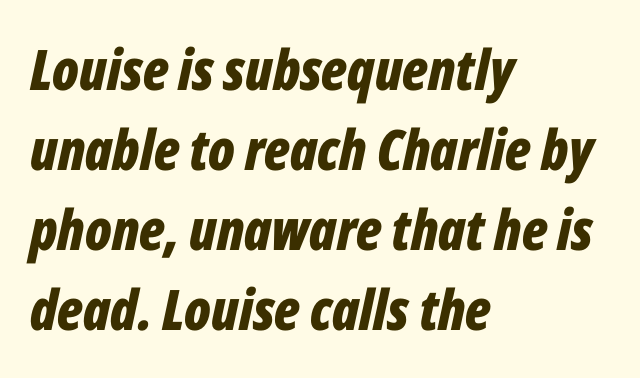
The image shows 56 px bold, condensed type, italic (leaning right); set left-aligned, normal line spacing (1.43x), normal letter spacing, not underlined; low stroke contrast and a medium x-height.
